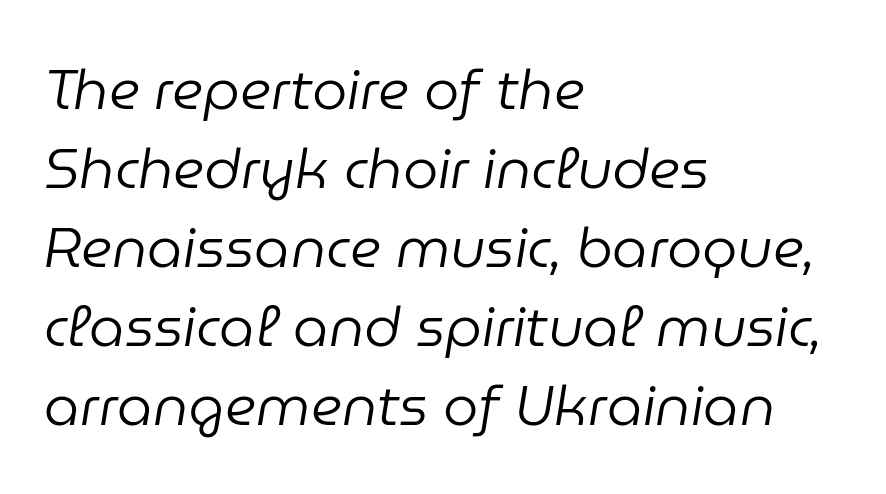
The image shows 56 px regular-weight type, italic (leaning right); set left-aligned, normal line spacing (1.41x), normal letter spacing, not underlined; low stroke contrast and a medium x-height.
